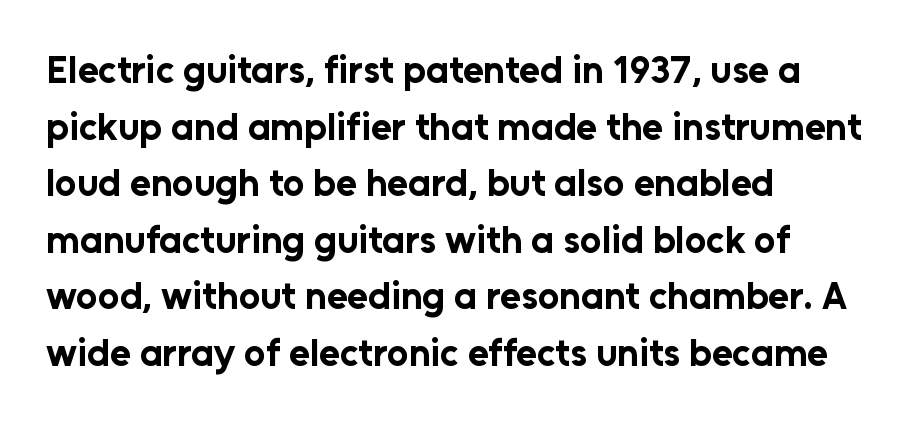
Visually the block forms a straight wall on the left and a jagged coastline on the right. This is sans-serif lettering, the kind often seen on screens and signage. If you drew a line through each stem, it would be perfectly vertical. The rendering keeps characters at their native spacing. Unmarked baselines from the first word to the last.
